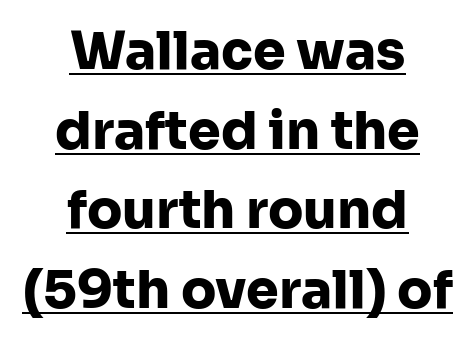
The image shows 52 px heavy sans-serif type, upright; set centered, normal line spacing (1.53x), normal letter spacing, underlined; low stroke contrast and a medium x-height.
